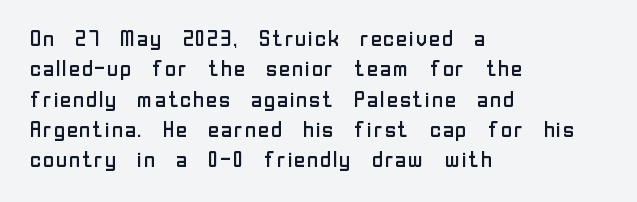
The image shows 22 px text type, upright; set left-aligned, normal line spacing (1.38x), normal letter spacing, not underlined.
